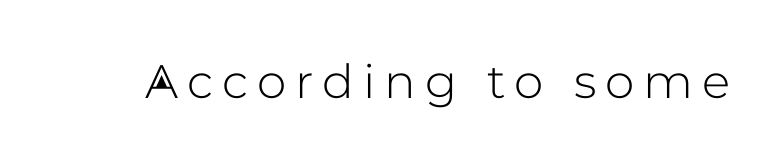
Q: Is the text italic (slanted)? A: No, it is upright.
Q: Is the typeface a serif or a sans-serif typeface? A: Sans-serif.
Q: Is the text underlined? A: No.
Q: Width (condensed, normal, or wide)? A: Normal.
Q: Stroke contrast? A: Low.
Q: x-height? A: Medium.
Q: Monospaced? A: No.
